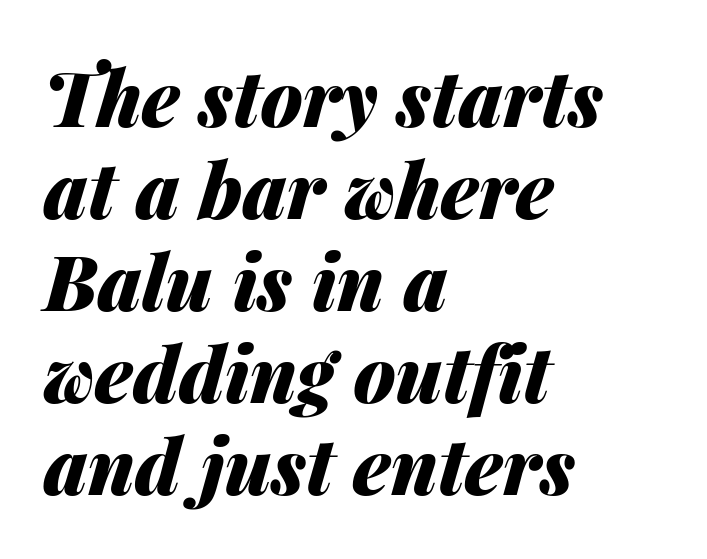
The image shows 76 px heavy type, italic (leaning right); set left-aligned, line spacing 1.21x, normal letter spacing, not underlined; medium stroke contrast and a medium x-height.
